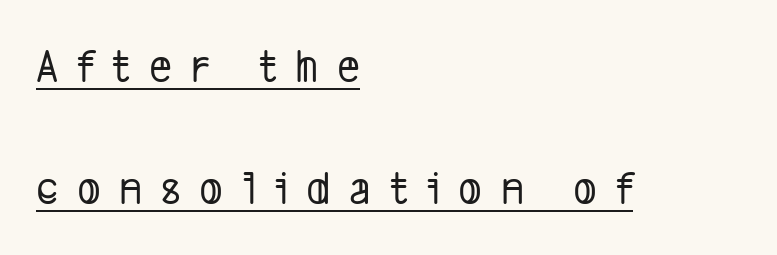
Q: Is the typeface a serif or a sans-serif typeface? A: Sans-serif.
Q: Is the text underlined? A: Yes.
Q: How is the paragraph aligned? A: Left-aligned.
Q: Is the spacing between letters normal or unusually wide? A: Unusually wide.
Q: Is the spacing between lines tight, normal or loose? A: Loose.
Q: Width (condensed, normal, or wide)? A: Condensed.
Q: Stroke contrast? A: Low.
Q: x-height? A: Medium.
Q: Monospaced? A: No.
